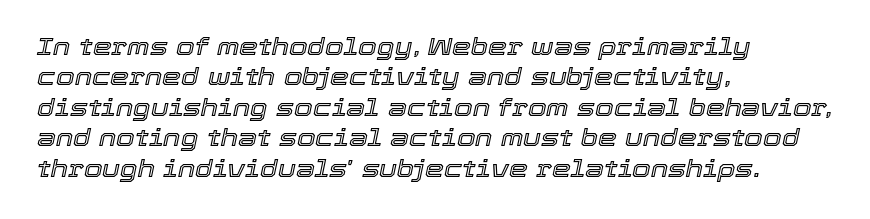
Q: Is the text italic (slanted)? A: Yes, it leans right by about 12 degrees.
Q: Is the text underlined? A: No.
Q: How is the paragraph aligned? A: Left-aligned.
Q: Is the spacing between letters normal or unusually wide? A: Normal.
Q: Is the spacing between lines tight, normal or loose? A: Normal.
